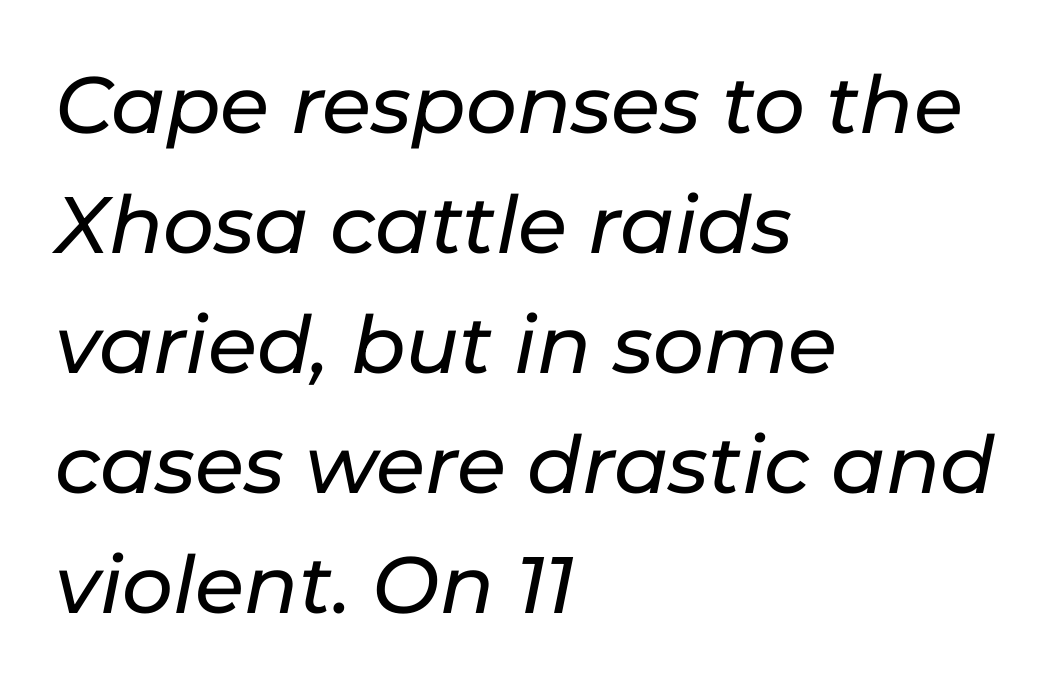
{"italic": "yes", "lean": "right", "slant_degrees": 11, "width": "normal", "stroke_contrast": "low", "x_height": "medium", "monospaced": "no", "underline": "no", "align": "left", "line_spacing": "normal", "line_spacing_ratio": 1.5, "letter_spacing": "normal", "letter_spacing_em": 0.0, "glyph_px": 80}
